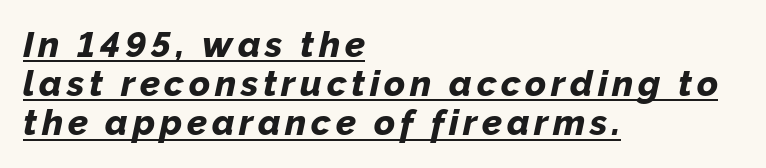
Q: Is the text bold? A: Yes.
Q: Is the text italic (slanted)? A: Yes, it leans right by about 12 degrees.
Q: Is the text underlined? A: Yes.
Q: How is the paragraph aligned? A: Left-aligned.
Q: Is the spacing between lines tight, normal or loose? A: Tight.
Q: Width (condensed, normal, or wide)? A: Normal.
Q: Stroke contrast? A: Low.
Q: x-height? A: Medium.
Q: Monospaced? A: No.
